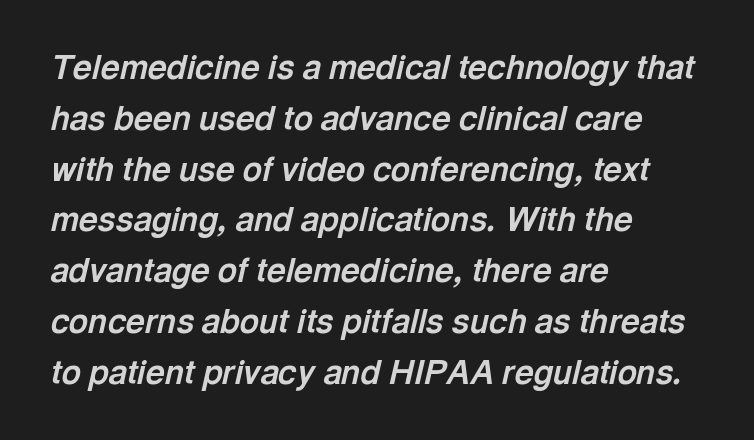
Here the glyphs are tracked normally, forming tight word shapes. These lines carry a lot of weight — the face is fully bold. Underlining? Definitely not there. The rendering uses natural spacing where letterforms have individual widths. The rows are spaced the way most documents space them.
